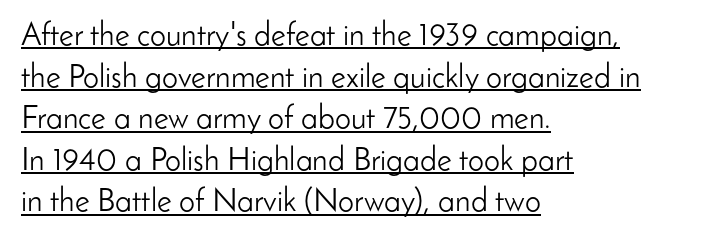
The image shows 32 px light sans-serif type, upright; set left-aligned, normal line spacing (1.3x), normal letter spacing, underlined; low stroke contrast and a small x-height.
